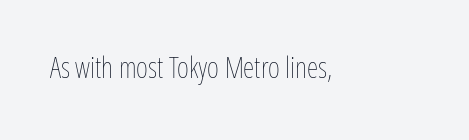
The image shows 29 px thin, condensed type, upright; set normal letter spacing, not underlined; low stroke contrast and a medium x-height.
